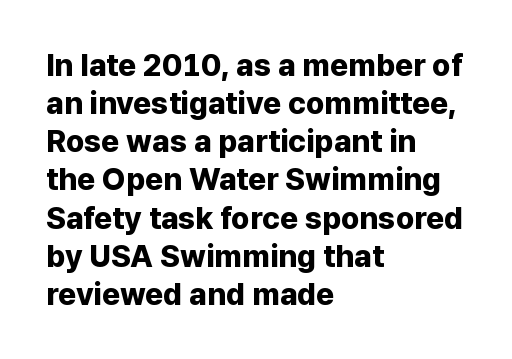
Regarding serifs, this sample does without them. Vertical strokes here are truly vertical. Left-aligned paragraph, ragged on the right. Anything drawn beneath the words? Only blank space. Look at the stroke-to-counter ratio: heavy, a bold. Spacing verdict: proportional, widths tailored to each character.
